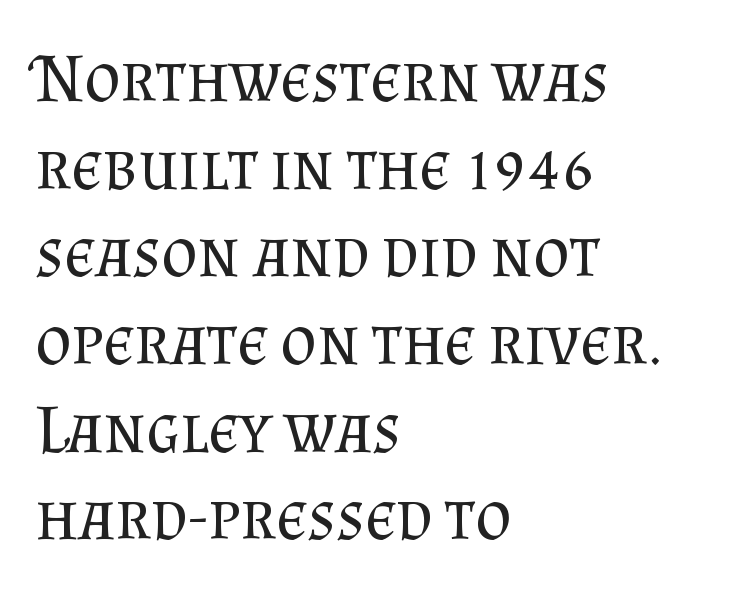
How would I describe the line gaps? Plain and ordinary. Summary of weight: not heavy and not bold. If you drew a line through each stem, it would be perfectly vertical. Underlining? Definitely not there. Proportional: the letters do not fall into vertical columns. All the whitespace from short lines collects on the right.
